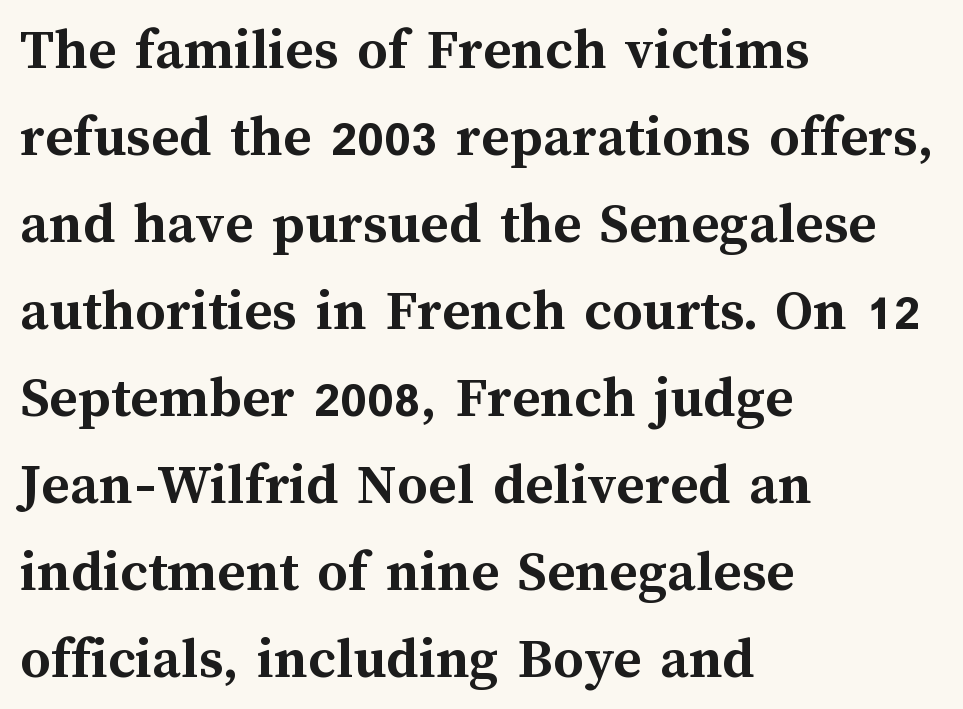
The image shows 60 px semibold type, upright; set left-aligned, normal line spacing (1.45x), normal letter spacing, not underlined; medium stroke contrast and a medium x-height.
